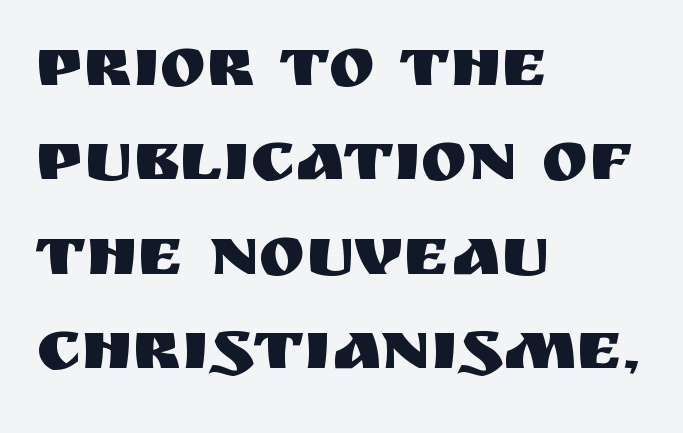
{"serif": "no", "italic": "no", "width": "normal", "stroke_contrast": "medium", "x_height": "large", "monospaced": "no", "underline": "no", "align": "left", "line_spacing": "normal", "line_spacing_ratio": 1.35, "letter_spacing": "normal", "letter_spacing_em": 0.0, "glyph_px": 70}
